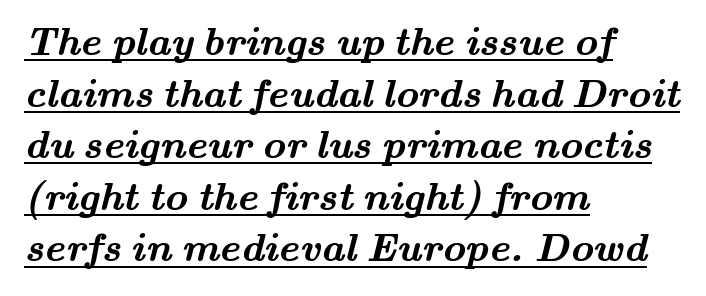
The face used here is proportionally spaced, like ordinary book or web type. In CSS terms this would be text-align: left. How are the letters spaced? Ordinarily, with no added tracking. Check the space under the baseline: a stroke is drawn there. This is serif lettering, the kind often seen in printed books. In terms of leading, this rendering sits right in the middle.
